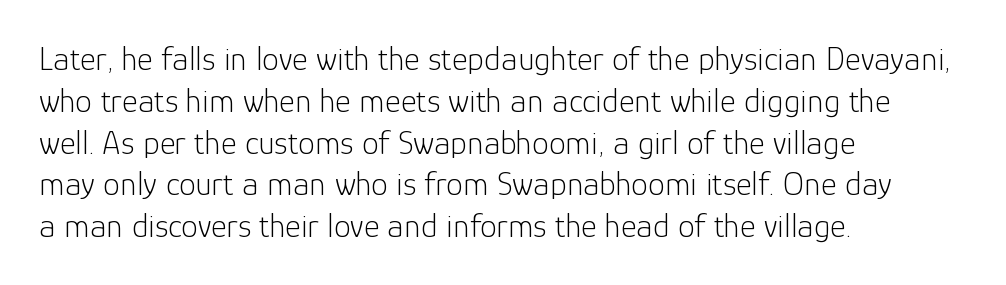
{"serif": "no", "italic": "no", "bold": "no", "weight": "light", "width": "normal", "stroke_contrast": "low", "x_height": "medium", "monospaced": "no", "underline": "no", "align": "left", "line_spacing_ratio": 1.23, "letter_spacing": "normal", "letter_spacing_em": 0.0, "glyph_px": 34}
